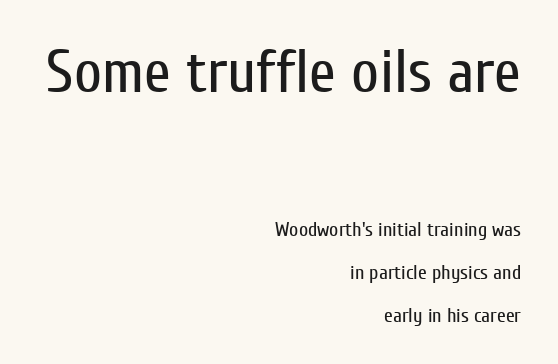
{"serif": "no", "italic": "no", "bold": "no", "weight": "regular", "width": "condensed", "stroke_contrast": "low", "x_height": "medium", "monospaced": "no", "underline": "no", "align": "right", "line_spacing": "loose", "line_spacing_ratio": 2.16, "letter_spacing": "normal", "letter_spacing_em": 0.0, "larger_block": "first", "size_ratio": 3.05, "glyph_px": 61}
